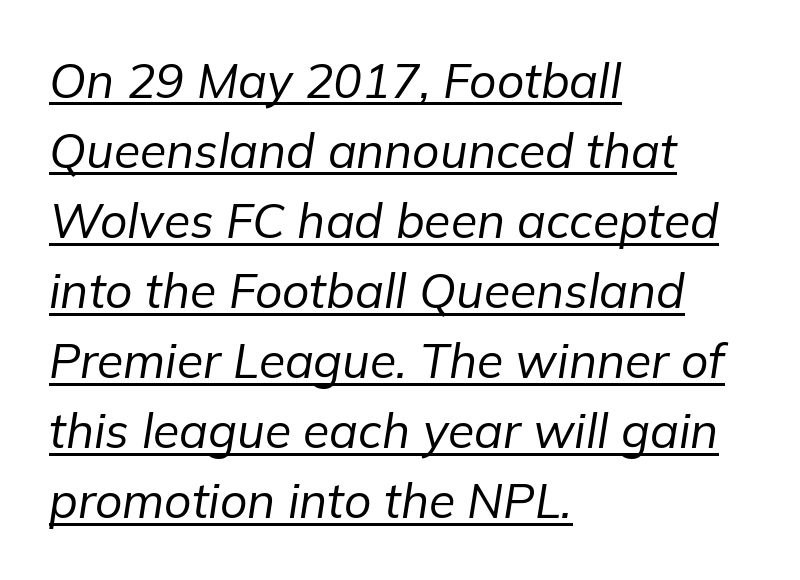
{"italic": "yes", "lean": "right", "slant_degrees": 9, "bold": "no", "weight": "regular", "width": "normal", "stroke_contrast": "low", "x_height": "medium", "monospaced": "no", "underline": "yes", "align": "left", "line_spacing": "normal", "line_spacing_ratio": 1.46, "letter_spacing": "normal", "letter_spacing_em": 0.0, "glyph_px": 48}
